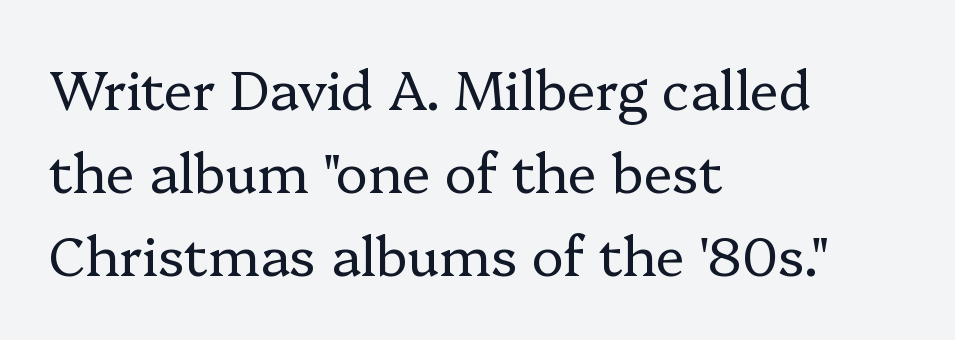
The image shows 54 px regular-weight serif type, upright; set left-aligned, normal line spacing (1.54x), normal letter spacing, not underlined; low stroke contrast and a medium x-height.
